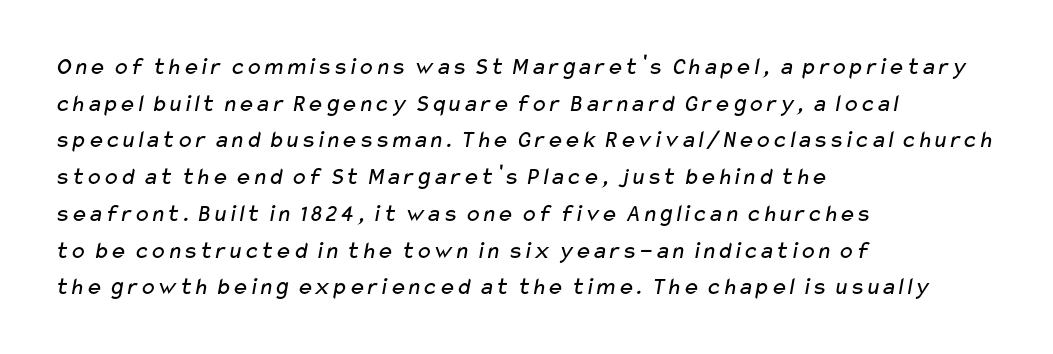
Q: Is the text bold? A: No.
Q: Is the text underlined? A: No.
Q: How is the paragraph aligned? A: Left-aligned.
Q: Is the spacing between letters normal or unusually wide? A: Normal.
Q: Is the spacing between lines tight, normal or loose? A: Normal.
